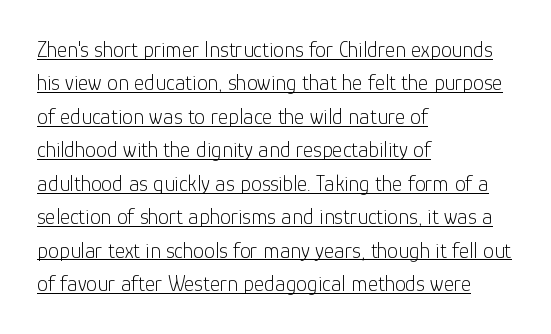
Characters remain perfectly vertical along every line. Is there an underline? Yes — a line sits under the letters. Each new line begins a customary step beneath the previous one. The setting favours the left margin, as ordinary paragraphs usually do. Nothing unusual about the tracking: characters are spaced as the font intends. The strokes are not fattened; the text isn't bold.
